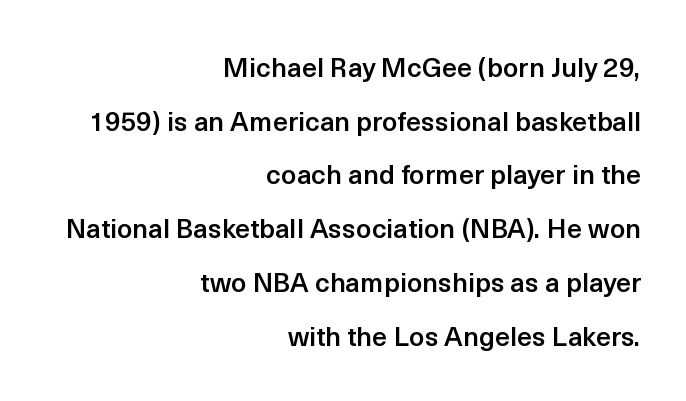
{"italic": "no", "bold": "semi", "underline": "no", "align": "right", "line_spacing": "loose", "line_spacing_ratio": 1.99, "letter_spacing": "normal", "letter_spacing_em": 0.0, "glyph_px": 27}
